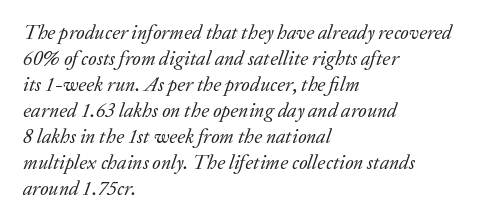
{"italic": "yes", "lean": "right", "slant_degrees": 20, "bold": "no", "underline": "no", "align": "left", "line_spacing": "normal", "line_spacing_ratio": 1.3, "letter_spacing": "normal", "letter_spacing_em": 0.0, "glyph_px": 20}
